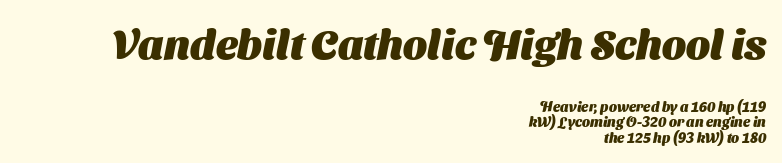
{"serif": "no", "bold": "yes", "weight": "heavy", "width": "normal", "stroke_contrast": "medium", "x_height": "medium", "monospaced": "no", "underline": "no", "align": "right", "line_spacing": "tight", "line_spacing_ratio": 1.12, "letter_spacing": "normal", "letter_spacing_em": 0.0, "larger_block": "first", "size_ratio": 3.0, "glyph_px": 42}
